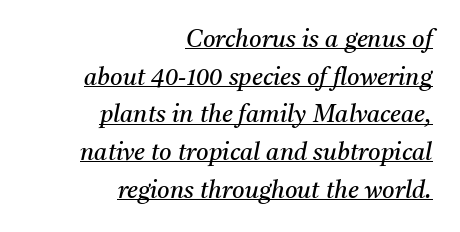
{"italic": "yes", "lean": "right", "slant_degrees": 11, "bold": "no", "underline": "yes", "align": "right", "line_spacing": "normal", "line_spacing_ratio": 1.57, "letter_spacing": "normal", "letter_spacing_em": 0.0, "glyph_px": 24}
